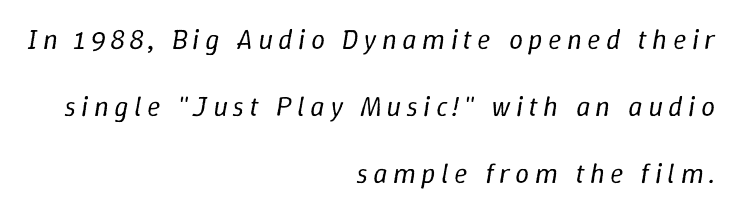
{"italic": "yes", "lean": "right", "slant_degrees": 9, "bold": "no", "weight": "regular", "width": "normal", "stroke_contrast": "low", "x_height": "medium", "monospaced": "no", "underline": "no", "align": "right", "line_spacing": "loose", "line_spacing_ratio": 2.39, "glyph_px": 28}
